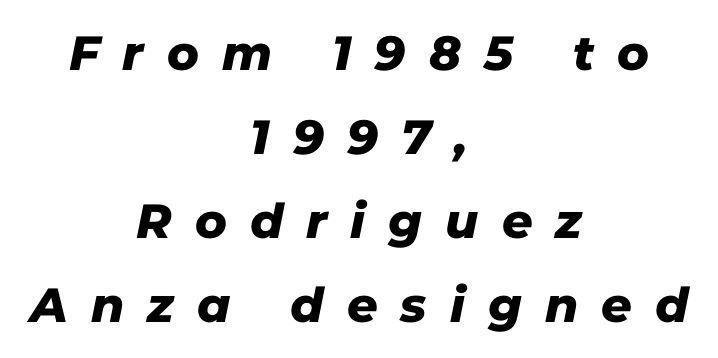
The lines are quadded center. Inter-character spacing is expanded well beyond the font's built-in metrics. Letters rest on an invisible, unmarked baseline. Look at the bottom of the vertical strokes: they stop flat, with no serifs. Note the varied advance widths — an 'i' is clearly narrower than an 'm'.
